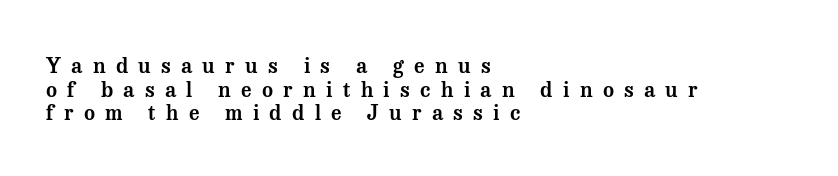
{"italic": "no", "underline": "no", "align": "left", "line_spacing": "tight", "line_spacing_ratio": 1.12, "letter_spacing": "wide", "letter_spacing_em": 0.49, "glyph_px": 21}
